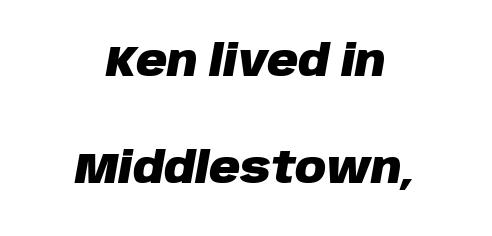
Q: Is the text bold? A: Yes.
Q: Is the text italic (slanted)? A: Yes, it leans right by about 10 degrees.
Q: Is the text underlined? A: No.
Q: How is the paragraph aligned? A: Centered.
Q: Is the spacing between letters normal or unusually wide? A: Normal.
Q: Is the spacing between lines tight, normal or loose? A: Loose.
Q: Width (condensed, normal, or wide)? A: Normal.
Q: Stroke contrast? A: Low.
Q: x-height? A: Large.
Q: Monospaced? A: No.
